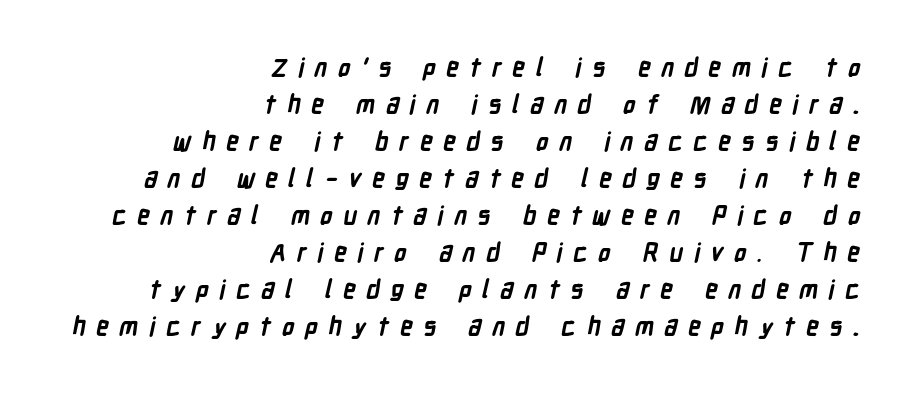
The image shows 25 px bold type; set right-aligned, normal line spacing (1.48x), unusually wide letter spacing (+0.42 em), not underlined.
